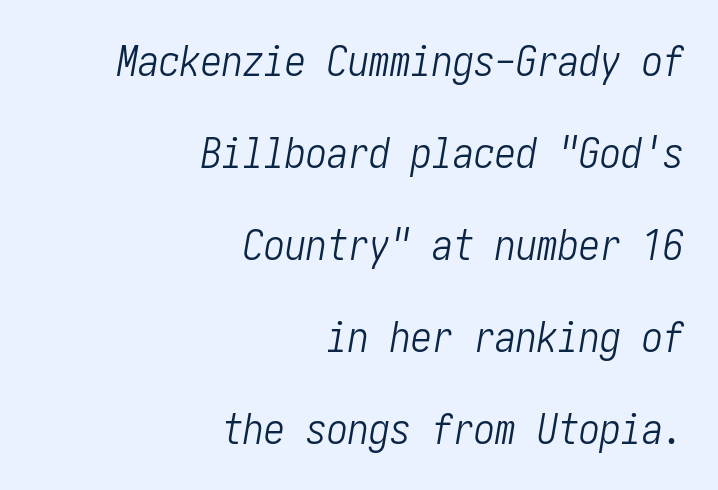
Q: Is the text bold? A: No.
Q: Is the text italic (slanted)? A: Yes, it leans right by about 10 degrees.
Q: Is the text underlined? A: No.
Q: How is the paragraph aligned? A: Right-aligned.
Q: Is the spacing between letters normal or unusually wide? A: Normal.
Q: Is the spacing between lines tight, normal or loose? A: Loose.
Q: Width (condensed, normal, or wide)? A: Condensed.
Q: Stroke contrast? A: Low.
Q: x-height? A: Medium.
